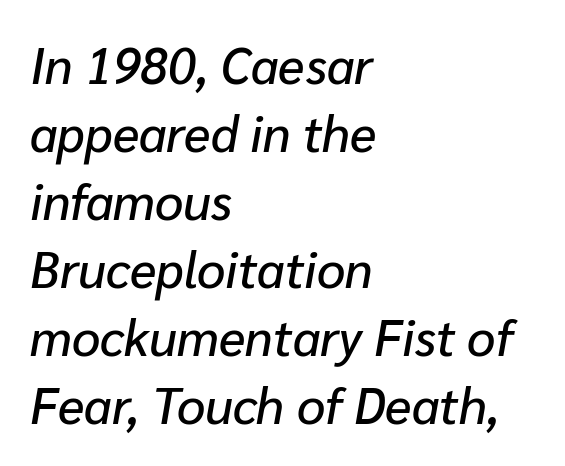
Successive baselines arrive at the customary interval. Note the varied advance widths — an 'i' is clearly narrower than an 'm'. The compositor pushed each line to the left boundary. Any mark beneath the type? The region is blank. If you drew a line through each stem, it would be angled.
